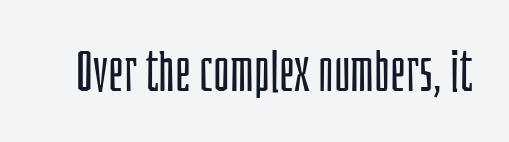
Glyph-to-glyph distance matches everyday printed text. The glyphs in this specimen are sans serif. Designer's note — italics off, roman on. Looks like regular typesetting: each glyph gets only the width it needs.
